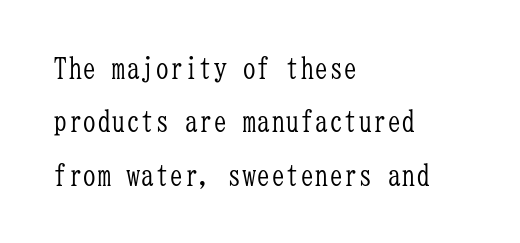
The image shows 29 px light, condensed serif type, upright, monospaced; set left-aligned, line spacing 1.84x, normal letter spacing, not underlined; low stroke contrast and a medium x-height.
